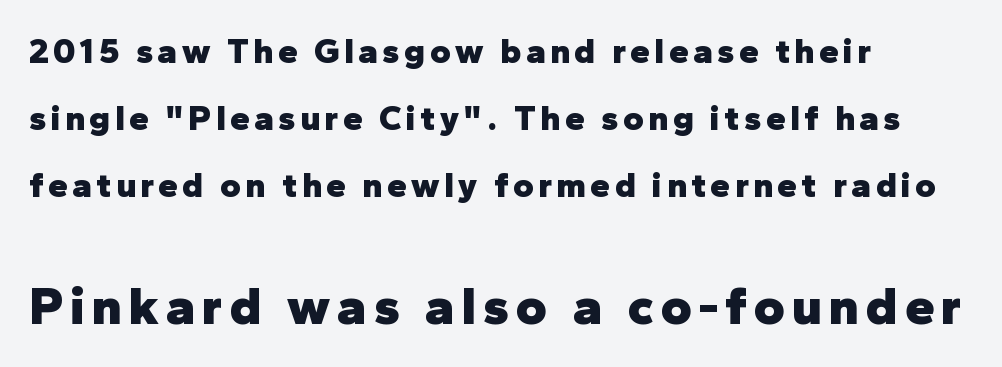
The rendering anchors every line to the left-hand side. The face used here is proportionally spaced, like ordinary book or web type. A great deal of white space separates one row of letters from the next. Quick note: not italic, upright. A full-strength bold gives these letters their thick strokes. Quick note: underline off.
